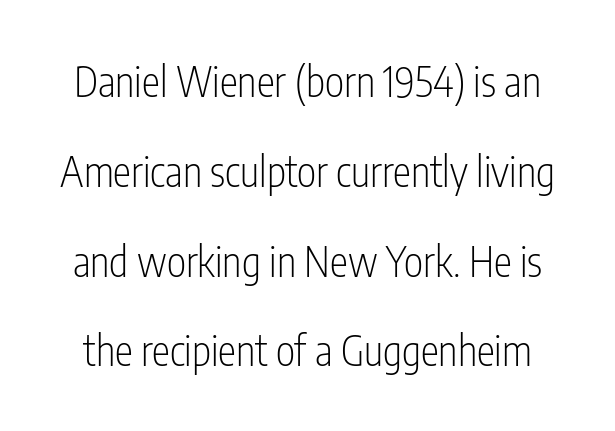
The image shows 41 px light, condensed sans-serif type, upright; set loose line spacing (2.19x), normal letter spacing, not underlined; low stroke contrast and a medium x-height.
